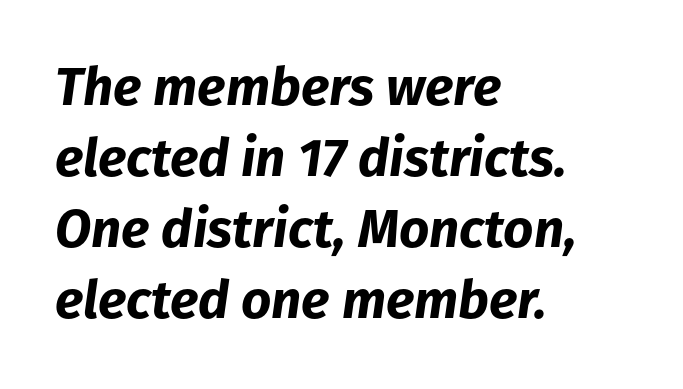
{"italic": "yes", "lean": "right", "slant_degrees": 8, "bold": "yes", "weight": "bold", "width": "normal", "stroke_contrast": "low", "x_height": "medium", "monospaced": "no", "underline": "no", "align": "left", "line_spacing": "normal", "line_spacing_ratio": 1.34, "letter_spacing": "normal", "letter_spacing_em": 0.0, "glyph_px": 53}
